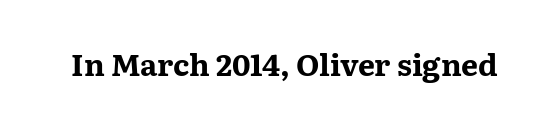
Q: Is the text bold? A: Yes.
Q: Is the text italic (slanted)? A: No, it is upright.
Q: Is the typeface a serif or a sans-serif typeface? A: Serif.
Q: Is the text underlined? A: No.
Q: Is the spacing between letters normal or unusually wide? A: Normal.
Q: Width (condensed, normal, or wide)? A: Wide.
Q: Stroke contrast? A: Medium.
Q: x-height? A: Medium.
Q: Monospaced? A: No.
